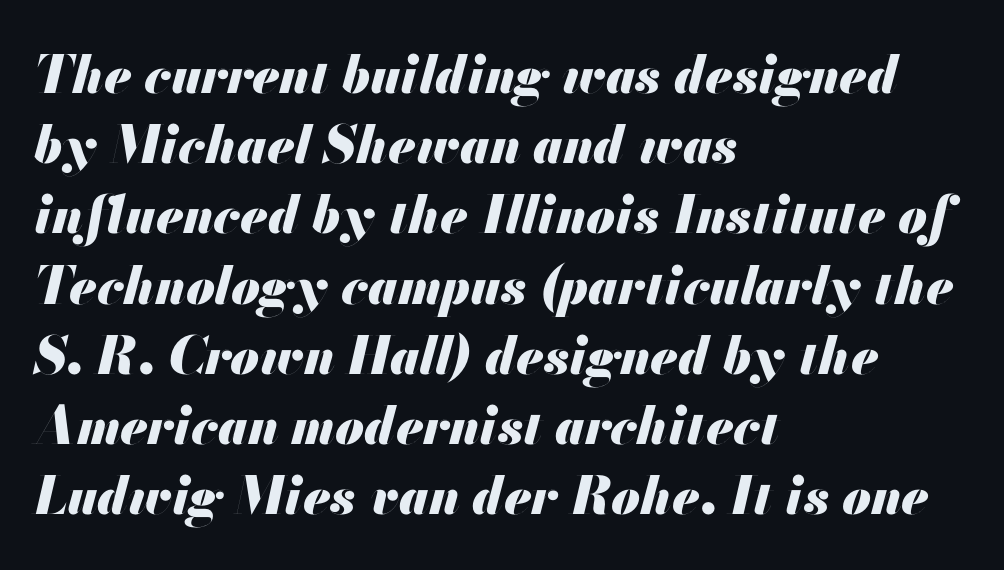
{"italic": "yes", "lean": "right", "slant_degrees": 13, "bold": "yes", "weight": "heavy", "width": "normal", "stroke_contrast": "medium", "x_height": "small", "monospaced": "no", "underline": "no", "align": "left", "line_spacing": "normal", "line_spacing_ratio": 1.35, "letter_spacing": "normal", "letter_spacing_em": 0.0, "glyph_px": 52}
